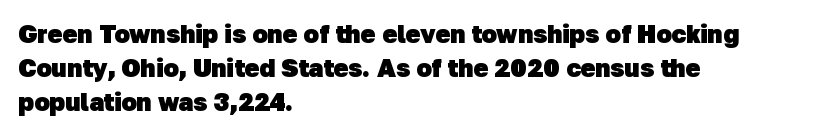
Q: Is the text bold? A: Yes.
Q: Is the text underlined? A: No.
Q: How is the paragraph aligned? A: Left-aligned.
Q: Is the spacing between letters normal or unusually wide? A: Normal.
Q: Is the spacing between lines tight, normal or loose? A: Normal.
